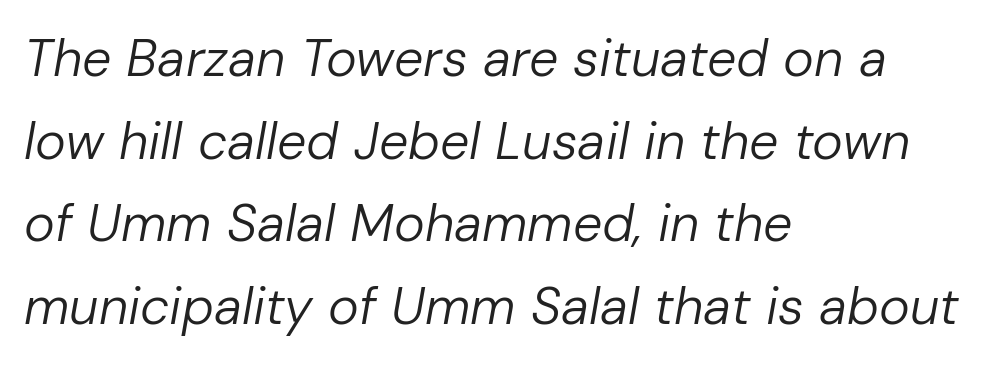
Q: Is the text bold? A: No.
Q: Is the text italic (slanted)? A: Yes, it leans right by about 10 degrees.
Q: Is the text underlined? A: No.
Q: How is the paragraph aligned? A: Left-aligned.
Q: Is the spacing between letters normal or unusually wide? A: Normal.
Q: Is the spacing between lines tight, normal or loose? A: Normal.
Q: Width (condensed, normal, or wide)? A: Normal.
Q: Stroke contrast? A: Low.
Q: x-height? A: Medium.
Q: Monospaced? A: No.
